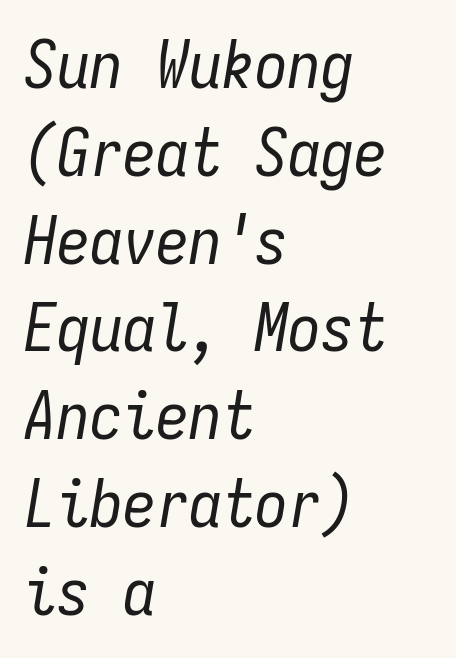
This rendering features lettering with no underline. The specimen reads as italic at a glance. The block of text has a typical density, with ordinary space between rows. You could count columns in this text — the font is strictly monospaced.
